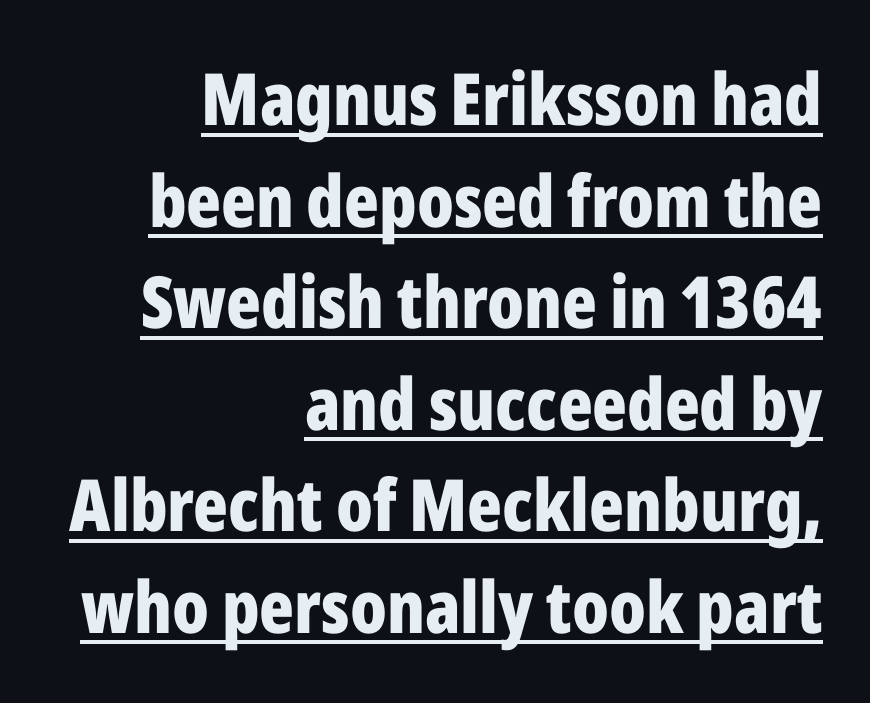
{"serif": "no", "italic": "no", "bold": "yes", "weight": "bold", "width": "condensed", "stroke_contrast": "low", "x_height": "medium", "monospaced": "no", "underline": "yes", "align": "right", "line_spacing": "normal", "line_spacing_ratio": 1.41, "letter_spacing": "normal", "letter_spacing_em": 0.0, "glyph_px": 72}
